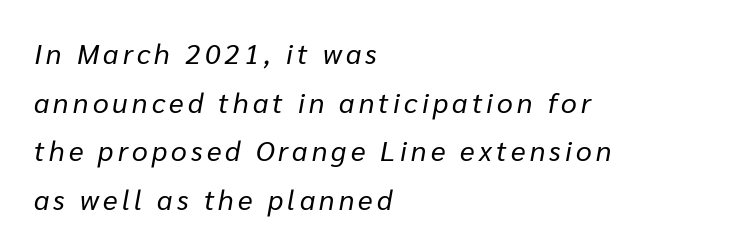
{"italic": "yes", "lean": "right", "slant_degrees": 10, "bold": "no", "weight": "regular", "width": "normal", "stroke_contrast": "low", "x_height": "medium", "monospaced": "no", "underline": "no", "align": "left", "line_spacing_ratio": 1.74, "glyph_px": 28}
